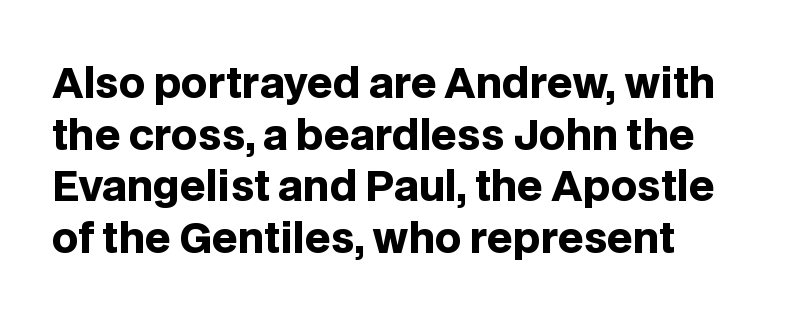
{"serif": "no", "italic": "no", "bold": "yes", "weight": "heavy", "width": "normal", "stroke_contrast": "low", "x_height": "large", "monospaced": "no", "underline": "no", "line_spacing": "normal", "line_spacing_ratio": 1.26, "letter_spacing": "normal", "letter_spacing_em": 0.0, "glyph_px": 41}
